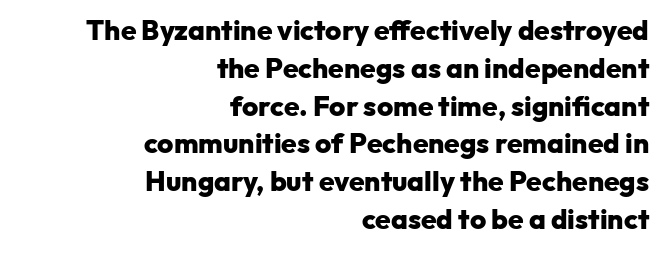
The image shows 28 px heavy sans-serif type, upright; set right-aligned, normal line spacing (1.35x), normal letter spacing, not underlined; low stroke contrast and a medium x-height.
